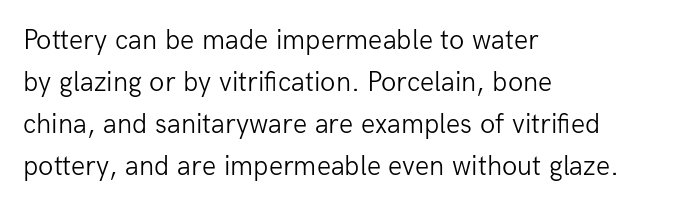
The image shows 28 px light sans-serif type, upright; set left-aligned, normal line spacing (1.5x), normal letter spacing, not underlined; low stroke contrast and a medium x-height.
